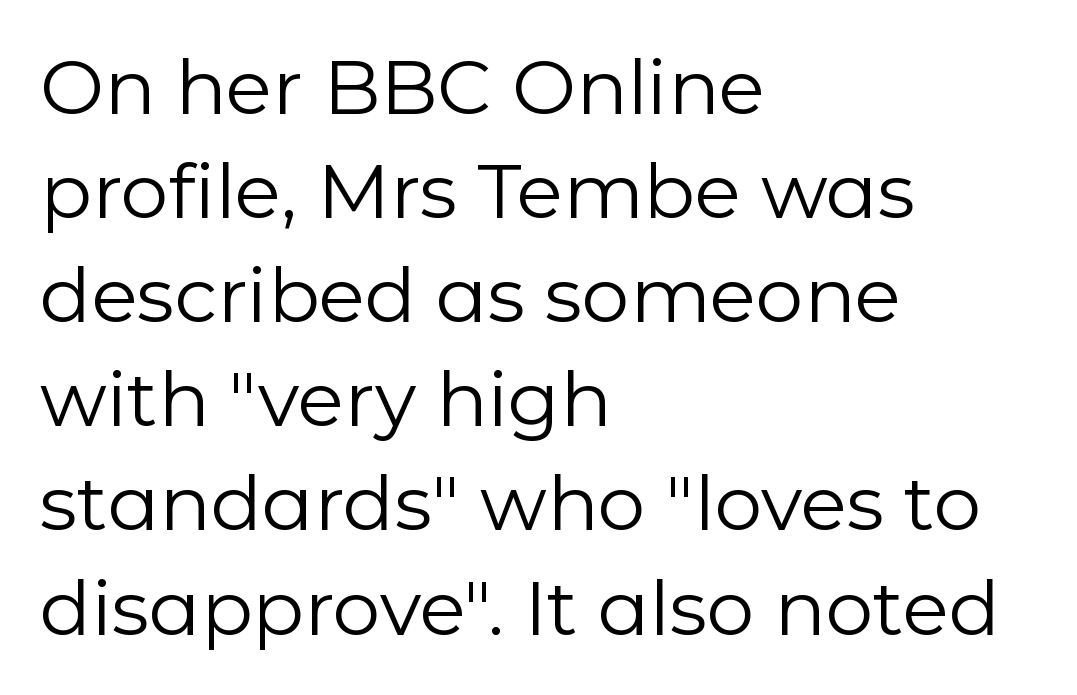
Glance below the letters and you will spot only blank space. The compositor pushed each line to the left boundary. The axis of the letterforms is exactly vertical. Short note: letters normally spaced. The passage shown stacks its lines at a standard gap. The rendering uses natural spacing where letterforms have individual widths.
